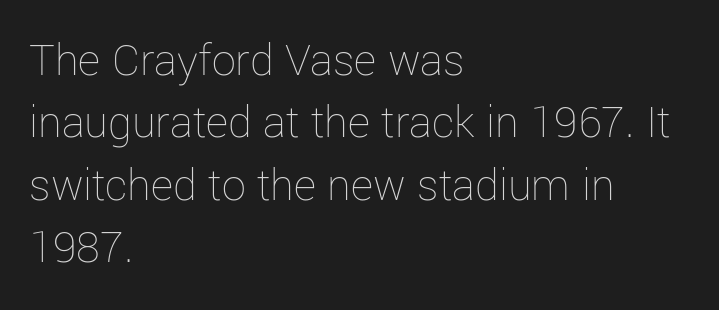
Only glyphs here, with clear space below each row. Between one letter and the next there's only the usual sliver of space. The lines in this sample share a left origin and differ only in where they stop. A typesetter would call this proportional, since set widths differ per character. If you drew a line through each stem, it would be perfectly vertical.
